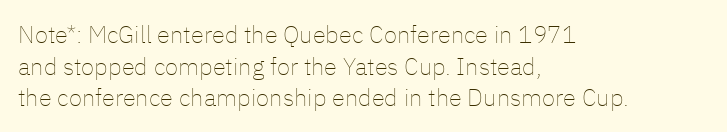
The image shows 24 px text type, upright; set left-aligned, normal line spacing (1.32x), normal letter spacing, not underlined.
